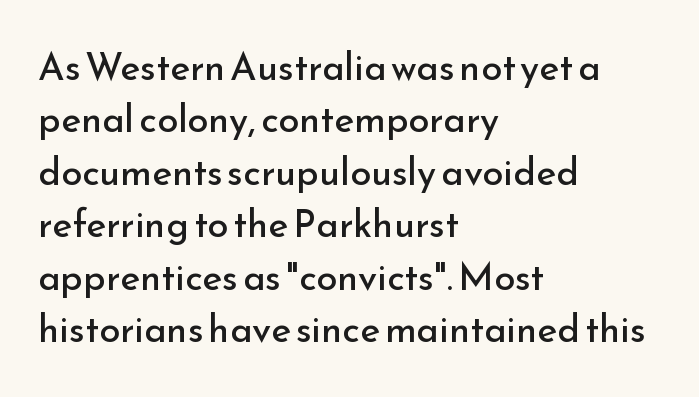
Q: Is the text bold? A: No.
Q: Is the text italic (slanted)? A: No, it is upright.
Q: Is the typeface a serif or a sans-serif typeface? A: Sans-serif.
Q: Is the text underlined? A: No.
Q: How is the paragraph aligned? A: Left-aligned.
Q: Is the spacing between letters normal or unusually wide? A: Normal.
Q: Is the spacing between lines tight, normal or loose? A: Normal.
Q: Width (condensed, normal, or wide)? A: Normal.
Q: Stroke contrast? A: Low.
Q: x-height? A: Small.
Q: Monospaced? A: No.
